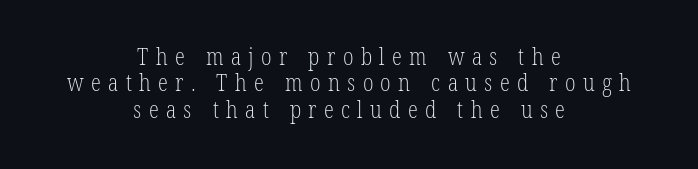
The image shows 23 px text type, upright; set centered, tight line spacing (1.15x), unusually wide letter spacing (+0.32 em), not underlined.
